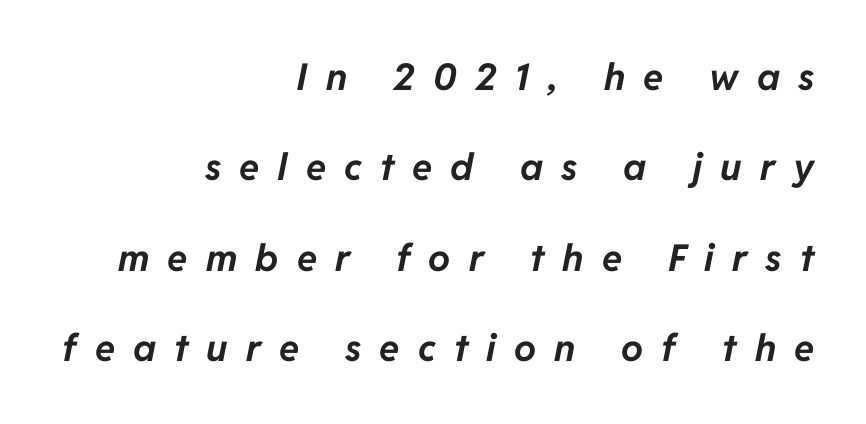
Q: Is the text bold? A: Yes.
Q: Is the text italic (slanted)? A: Yes, it leans right by about 11 degrees.
Q: Is the text underlined? A: No.
Q: How is the paragraph aligned? A: Right-aligned.
Q: Is the spacing between letters normal or unusually wide? A: Unusually wide.
Q: Is the spacing between lines tight, normal or loose? A: Loose.
Q: Width (condensed, normal, or wide)? A: Normal.
Q: Stroke contrast? A: Low.
Q: x-height? A: Medium.
Q: Monospaced? A: No.
